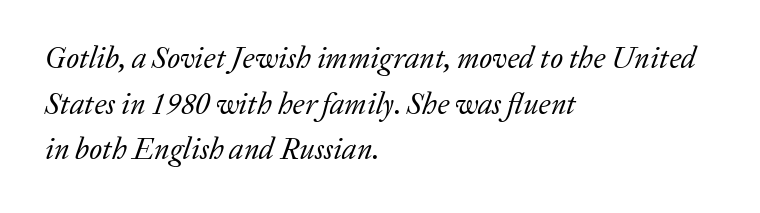
Q: Is the text bold? A: No.
Q: Is the text italic (slanted)? A: Yes, it leans right by about 20 degrees.
Q: Is the typeface a serif or a sans-serif typeface? A: Serif.
Q: Is the text underlined? A: No.
Q: How is the paragraph aligned? A: Left-aligned.
Q: Is the spacing between letters normal or unusually wide? A: Normal.
Q: Is the spacing between lines tight, normal or loose? A: Normal.
Q: Width (condensed, normal, or wide)? A: Normal.
Q: Stroke contrast? A: Low.
Q: x-height? A: Medium.
Q: Monospaced? A: No.
